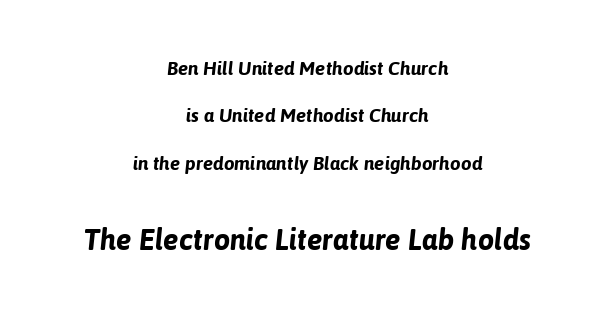
{"italic": "yes", "lean": "right", "slant_degrees": 6, "bold": "yes", "weight": "bold", "width": "normal", "stroke_contrast": "low", "x_height": "medium", "monospaced": "no", "underline": "no", "align": "center", "line_spacing": "loose", "line_spacing_ratio": 2.49, "letter_spacing": "normal", "letter_spacing_em": 0.0, "larger_block": "second", "size_ratio": 1.53, "glyph_px": 29}
